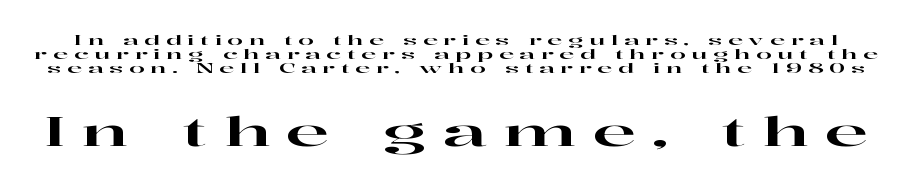
Q: Is the text italic (slanted)? A: No, it is upright.
Q: Is the typeface a serif or a sans-serif typeface? A: Serif.
Q: Is the text underlined? A: No.
Q: Is the spacing between letters normal or unusually wide? A: Unusually wide.
Q: Is the spacing between lines tight, normal or loose? A: Tight.
Q: Which block of text is set in a larger size, the first (top) or the second (bottom)? A: The second (bottom) one.
Q: Width (condensed, normal, or wide)? A: Wide.
Q: Stroke contrast? A: High.
Q: x-height? A: Medium.
Q: Monospaced? A: No.
